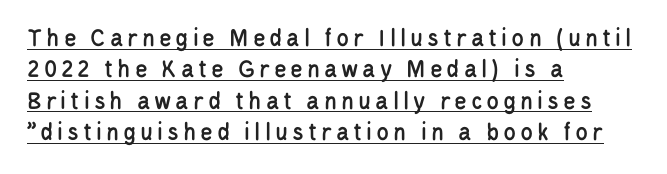
Q: Is the text italic (slanted)? A: No, it is upright.
Q: Is the text underlined? A: Yes.
Q: How is the paragraph aligned? A: Left-aligned.
